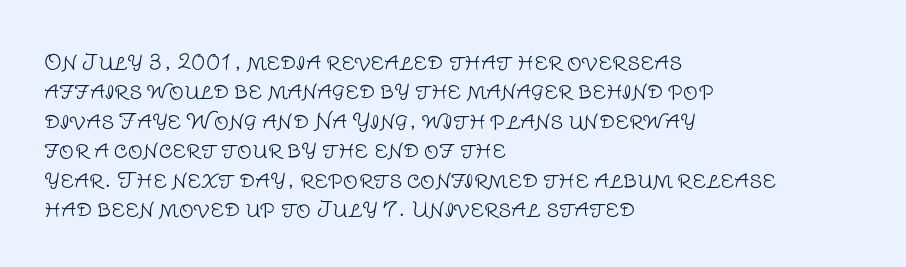
{"bold": "no", "underline": "no", "align": "left", "line_spacing": "normal", "line_spacing_ratio": 1.4, "letter_spacing": "normal", "letter_spacing_em": 0.0, "glyph_px": 21}
